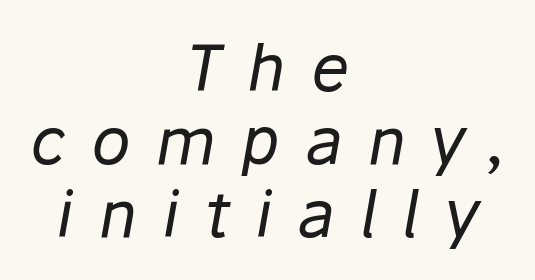
The image shows 64 px regular-weight type, italic (leaning right); set centered, tight line spacing (1.14x), unusually wide letter spacing (+0.39 em), not underlined; low stroke contrast and a medium x-height.
